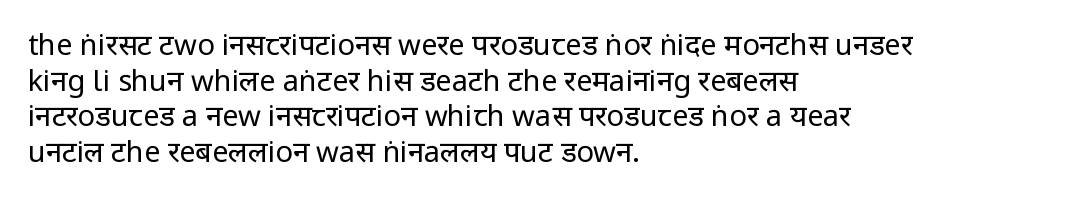
{"serif": "no", "italic": "no", "bold": "no", "weight": "regular", "width": "condensed", "stroke_contrast": "low", "underline": "no", "align": "left", "line_spacing_ratio": 1.23, "letter_spacing": "normal", "letter_spacing_em": 0.0, "glyph_px": 29}
